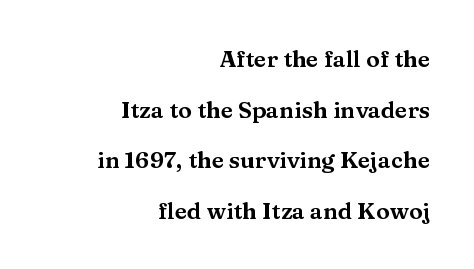
Q: Is the text italic (slanted)? A: No, it is upright.
Q: Is the text underlined? A: No.
Q: How is the paragraph aligned? A: Right-aligned.
Q: Is the spacing between letters normal or unusually wide? A: Normal.
Q: Is the spacing between lines tight, normal or loose? A: Loose.
